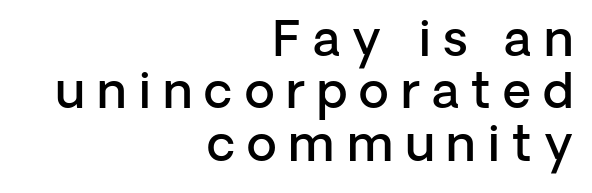
The image shows 49 px semibold sans-serif type, upright; set right-aligned, tight line spacing (1.07x), unusually wide letter spacing (+0.25 em), not underlined; low stroke contrast and a medium x-height.
